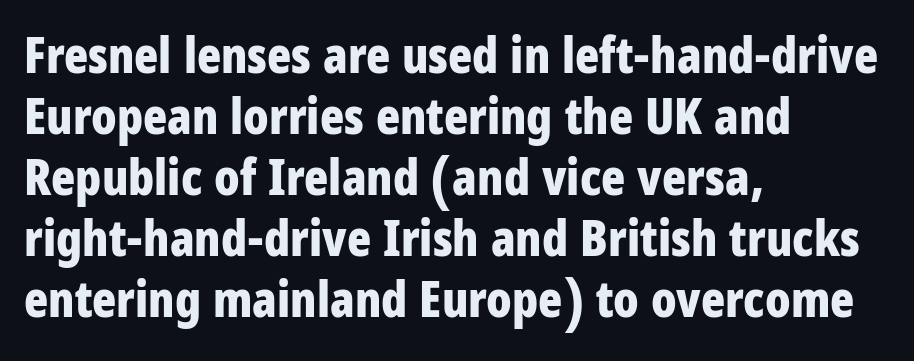
{"serif": "no", "italic": "no", "bold": "yes", "weight": "bold", "width": "condensed", "stroke_contrast": "low", "x_height": "large", "monospaced": "no", "underline": "no", "align": "left", "line_spacing_ratio": 1.22, "letter_spacing": "normal", "letter_spacing_em": 0.0, "glyph_px": 50}
